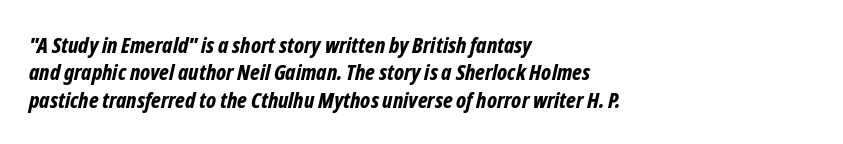
Q: Is the text bold? A: Yes.
Q: Is the text italic (slanted)? A: Yes, it leans right by about 12 degrees.
Q: Is the text underlined? A: No.
Q: How is the paragraph aligned? A: Left-aligned.
Q: Is the spacing between letters normal or unusually wide? A: Normal.
